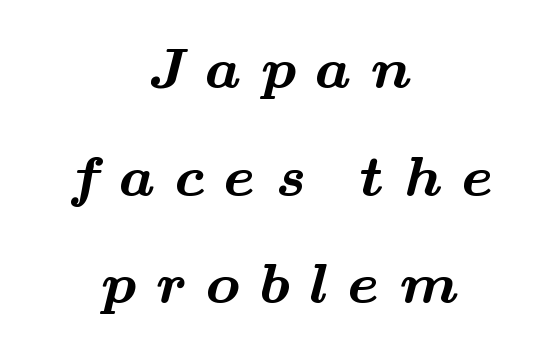
{"serif": "yes", "bold": "yes", "weight": "bold", "width": "wide", "stroke_contrast": "medium", "x_height": "small", "monospaced": "no", "underline": "no", "align": "center", "line_spacing_ratio": 1.89, "letter_spacing": "wide", "letter_spacing_em": 0.35, "glyph_px": 57}
